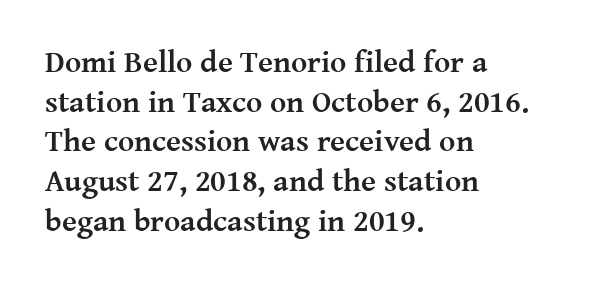
No italicization has been applied; the sample stays upright. Observe the serifs anchoring each vertical stroke in this sample. One glance says typical: line gaps are just what's usual. The horizontal fit of the characters is conventional and even.
